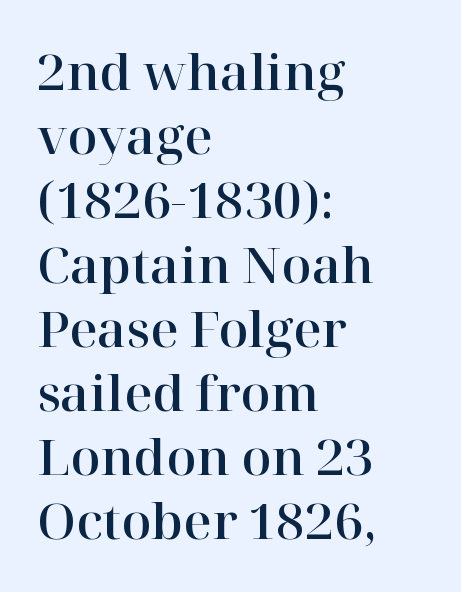
{"serif": "yes", "italic": "no", "width": "normal", "stroke_contrast": "high", "x_height": "medium", "monospaced": "no", "underline": "no", "align": "left", "line_spacing": "normal", "line_spacing_ratio": 1.31, "letter_spacing": "normal", "letter_spacing_em": 0.0, "glyph_px": 49}
